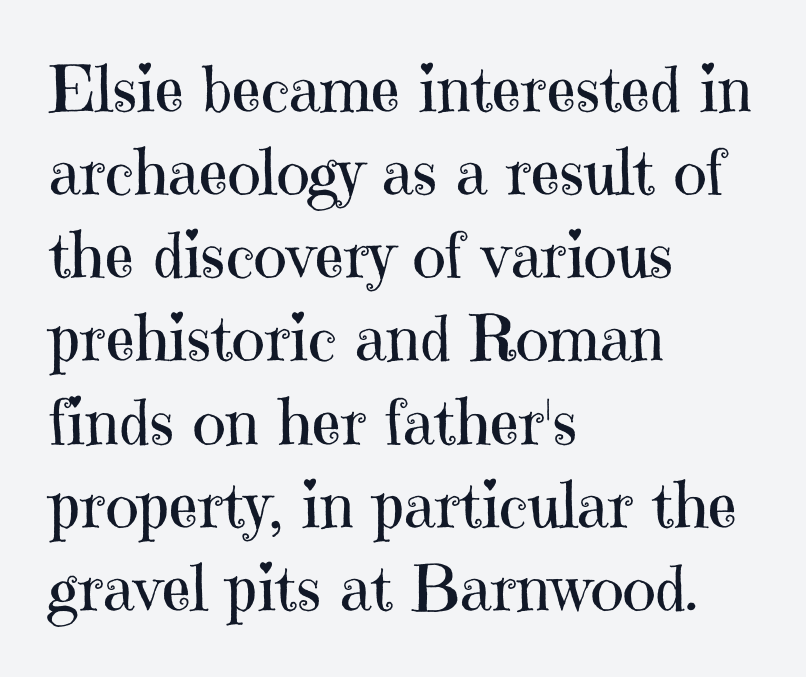
Q: Is the text bold? A: No.
Q: Is the text italic (slanted)? A: No, it is upright.
Q: Is the typeface a serif or a sans-serif typeface? A: Serif.
Q: Is the text underlined? A: No.
Q: How is the paragraph aligned? A: Left-aligned.
Q: Is the spacing between letters normal or unusually wide? A: Normal.
Q: Is the spacing between lines tight, normal or loose? A: Normal.
Q: Width (condensed, normal, or wide)? A: Normal.
Q: Stroke contrast? A: High.
Q: x-height? A: Medium.
Q: Monospaced? A: No.
